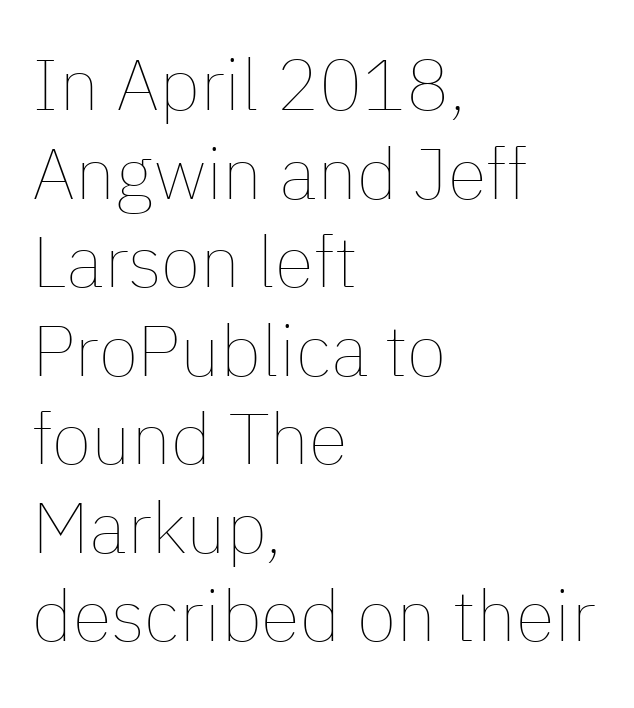
The image shows 72 px thin type, upright; set left-aligned, line spacing 1.23x, normal letter spacing, not underlined; low stroke contrast and a medium x-height.
